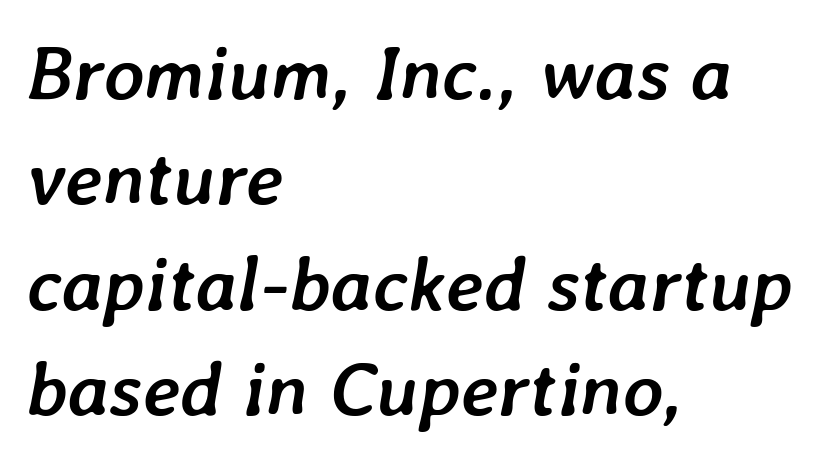
The image shows 77 px semibold type, italic (leaning right); set left-aligned, normal line spacing (1.37x), normal letter spacing, not underlined; low stroke contrast and a medium x-height.
